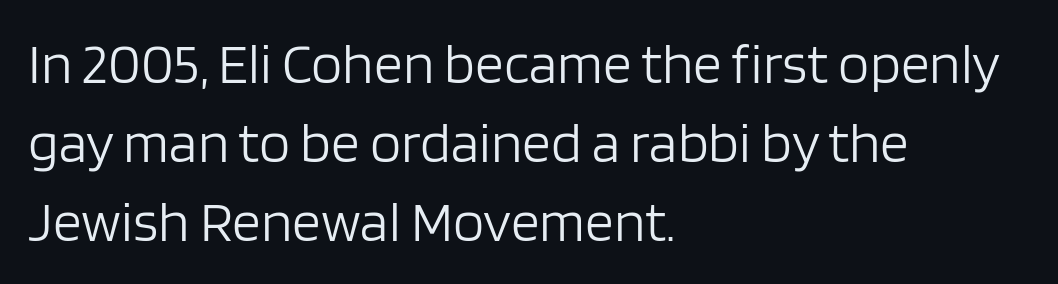
The image shows 57 px light sans-serif type, upright; set left-aligned, normal line spacing (1.39x), normal letter spacing, not underlined; low stroke contrast and a large x-height.
